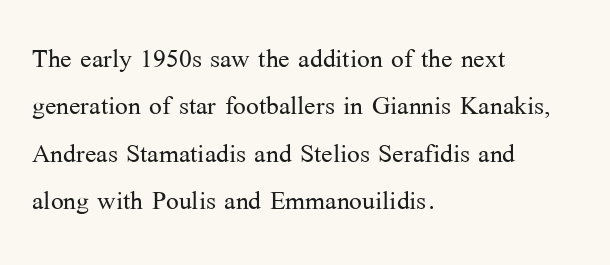
The image shows 34 px light serif type, upright; set left-aligned, normal line spacing (1.39x), normal letter spacing, not underlined; medium stroke contrast and a medium x-height.
